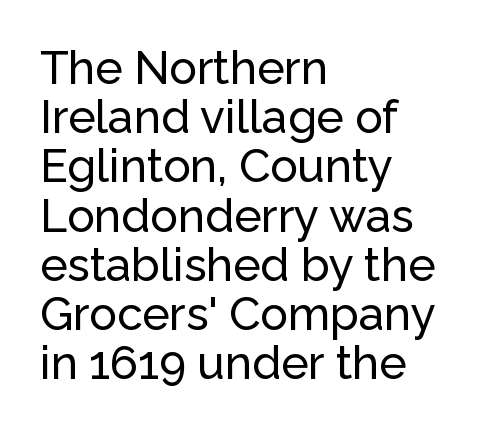
The image shows 46 px sans-serif type, upright; set left-aligned, tight line spacing (1.07x), normal letter spacing, not underlined; low stroke contrast and a medium x-height.
